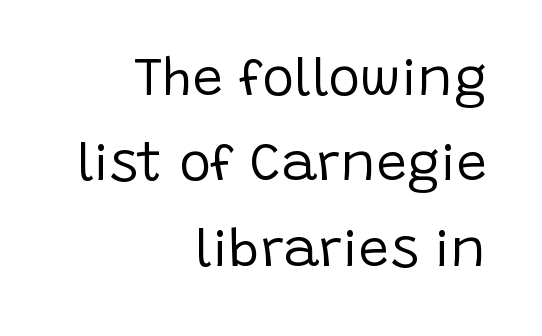
Q: Is the text bold? A: No.
Q: Is the text italic (slanted)? A: No, it is upright.
Q: Is the typeface a serif or a sans-serif typeface? A: Sans-serif.
Q: Is the text underlined? A: No.
Q: How is the paragraph aligned? A: Right-aligned.
Q: Is the spacing between letters normal or unusually wide? A: Normal.
Q: Is the spacing between lines tight, normal or loose? A: Normal.
Q: Width (condensed, normal, or wide)? A: Normal.
Q: Stroke contrast? A: Low.
Q: x-height? A: Large.
Q: Monospaced? A: No.
